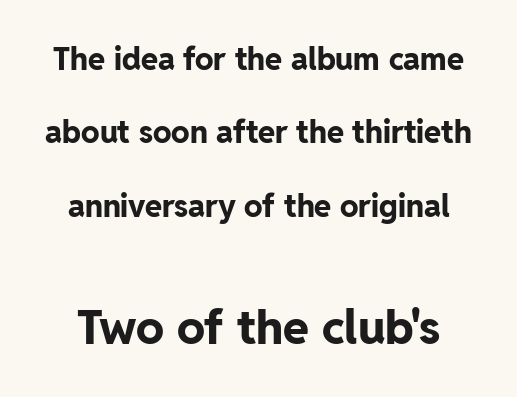
{"serif": "no", "italic": "no", "bold": "yes", "weight": "bold", "width": "normal", "stroke_contrast": "low", "x_height": "medium", "monospaced": "no", "underline": "no", "line_spacing": "loose", "line_spacing_ratio": 2.37, "letter_spacing": "normal", "letter_spacing_em": 0.0, "larger_block": "second", "size_ratio": 1.52, "glyph_px": 47}
